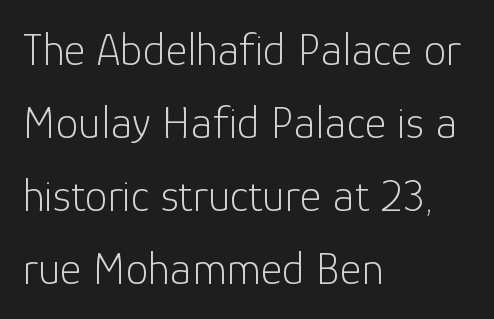
Q: Is the text bold? A: No.
Q: Is the text italic (slanted)? A: No, it is upright.
Q: Is the typeface a serif or a sans-serif typeface? A: Sans-serif.
Q: Is the text underlined? A: No.
Q: How is the paragraph aligned? A: Left-aligned.
Q: Is the spacing between letters normal or unusually wide? A: Normal.
Q: Is the spacing between lines tight, normal or loose? A: Normal.
Q: Width (condensed, normal, or wide)? A: Normal.
Q: Stroke contrast? A: Low.
Q: x-height? A: Medium.
Q: Monospaced? A: No.
